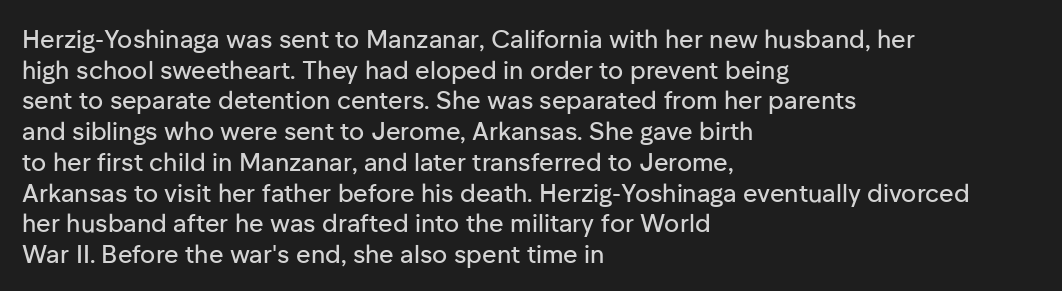
Q: Is the text italic (slanted)? A: No, it is upright.
Q: Is the text underlined? A: No.
Q: How is the paragraph aligned? A: Left-aligned.
Q: Is the spacing between letters normal or unusually wide? A: Normal.
